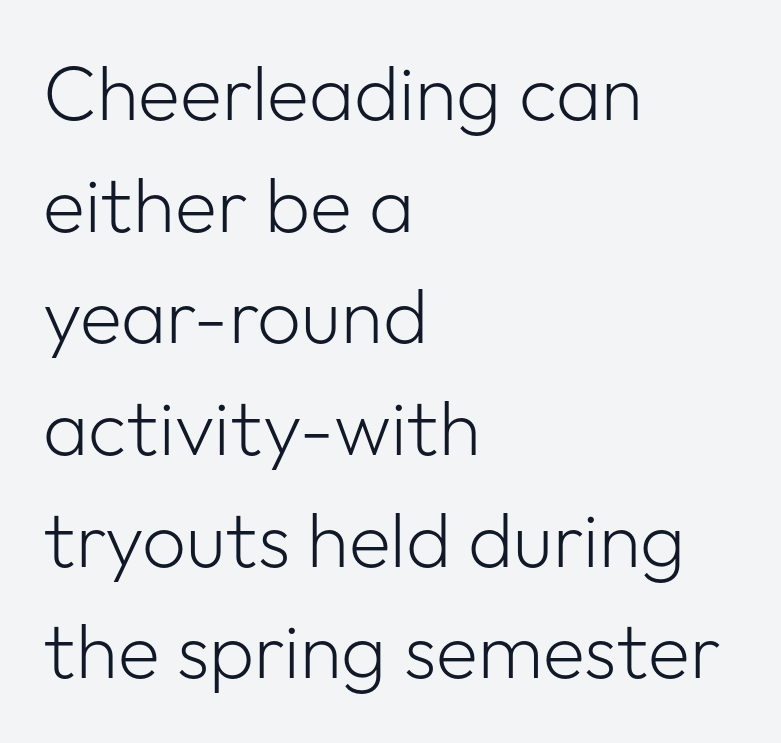
Each stroke keeps to a modest, everyday thickness or less. Normally led — the rows are evenly, conventionally spaced. You can tell it's not italic because the verticals are truly vertical. Think of a printed novel: that variable character pitch is what you see here.
